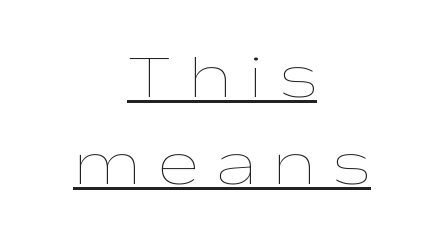
A light-to-regular cut is what we see here. Honestly, the row spacing looks completely unremarkable. Proportional: the letters do not fall into vertical columns. Casual observation: everything's sitting right in the middle.
